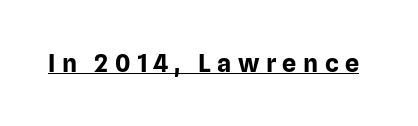
Q: Is the text bold? A: Yes.
Q: Is the text italic (slanted)? A: No, it is upright.
Q: Is the text underlined? A: Yes.
Q: Is the spacing between letters normal or unusually wide? A: Unusually wide.
